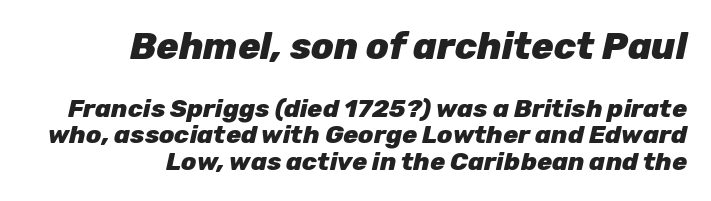
{"italic": "yes", "lean": "right", "slant_degrees": 12, "bold": "yes", "weight": "heavy", "width": "normal", "stroke_contrast": "low", "x_height": "medium", "monospaced": "no", "underline": "no", "align": "right", "line_spacing": "tight", "line_spacing_ratio": 1.06, "letter_spacing": "normal", "letter_spacing_em": 0.0, "larger_block": "first", "size_ratio": 1.48, "glyph_px": 37}
